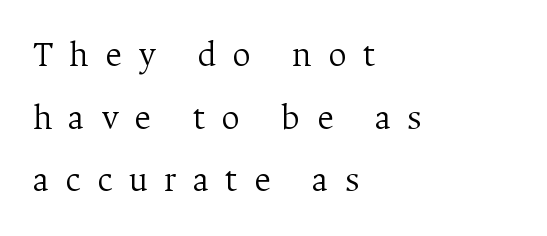
Q: Is the text bold? A: No.
Q: Is the text italic (slanted)? A: No, it is upright.
Q: Is the typeface a serif or a sans-serif typeface? A: Serif.
Q: Is the text underlined? A: No.
Q: How is the paragraph aligned? A: Left-aligned.
Q: Is the spacing between letters normal or unusually wide? A: Unusually wide.
Q: Width (condensed, normal, or wide)? A: Normal.
Q: Stroke contrast? A: Medium.
Q: x-height? A: Medium.
Q: Monospaced? A: No.
